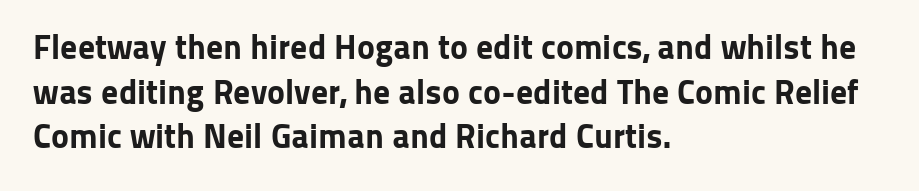
{"serif": "no", "italic": "no", "bold": "yes", "weight": "bold", "width": "normal", "stroke_contrast": "low", "x_height": "medium", "monospaced": "no", "underline": "no", "align": "left", "line_spacing": "normal", "line_spacing_ratio": 1.31, "letter_spacing": "normal", "letter_spacing_em": 0.0, "glyph_px": 34}
